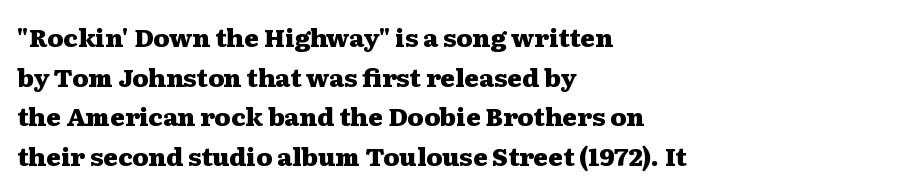
The words here are not underlined. Glyph-to-glyph distance matches everyday printed text. The rows are spaced the way most documents space them. The lettering holds an erect, upright posture throughout. Heavy-handed strokes throughout: this text is bold. Which margin do the lines hug? The left one — the right edge is uneven.
